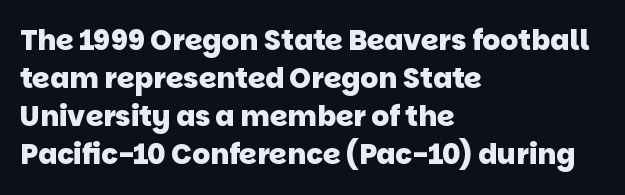
Q: Is the text bold? A: Yes.
Q: Is the typeface a serif or a sans-serif typeface? A: Sans-serif.
Q: Is the text underlined? A: No.
Q: How is the paragraph aligned? A: Left-aligned.
Q: Is the spacing between letters normal or unusually wide? A: Normal.
Q: Is the spacing between lines tight, normal or loose? A: Normal.
Q: Width (condensed, normal, or wide)? A: Normal.
Q: Stroke contrast? A: Low.
Q: x-height? A: Large.
Q: Monospaced? A: No.
